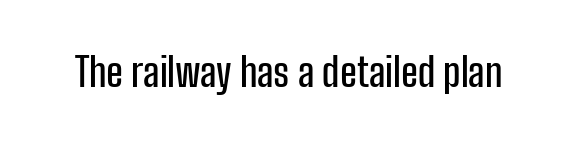
The image shows 40 px condensed sans-serif type, upright; set normal letter spacing, not underlined; low stroke contrast and a medium x-height.
